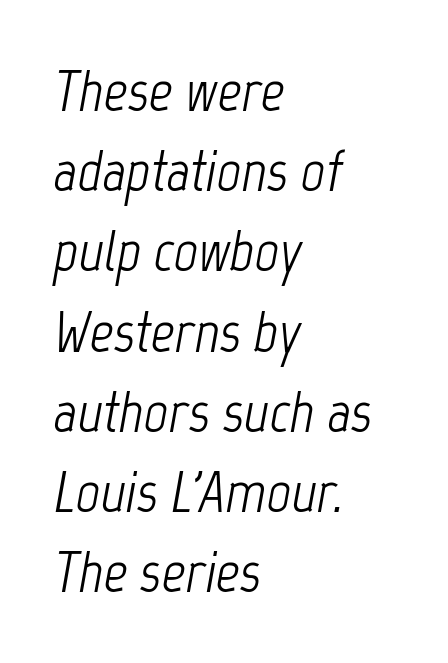
The face used here is rendered with its standard letterfit. This sample uses an oblique cut, with every glyph tilted off the vertical. This rendering uses left alignment, leaving the right contour irregular. The designer left line spacing at the default.
